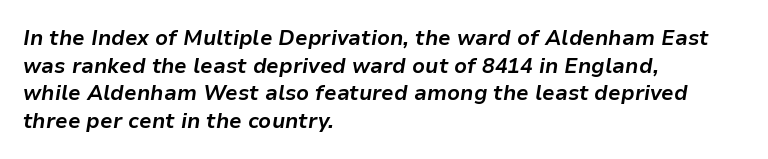
Clear beneath every line of the passage. Chunky letters — that's bold for sure. The glyphs look as if they've been sheared to an angle. Horizontal alignment here is leftward, the default for most running prose. Reading down the column, the eye jumps a familiar distance to each next line. The line texture is even and compact thanks to regular tracking.
